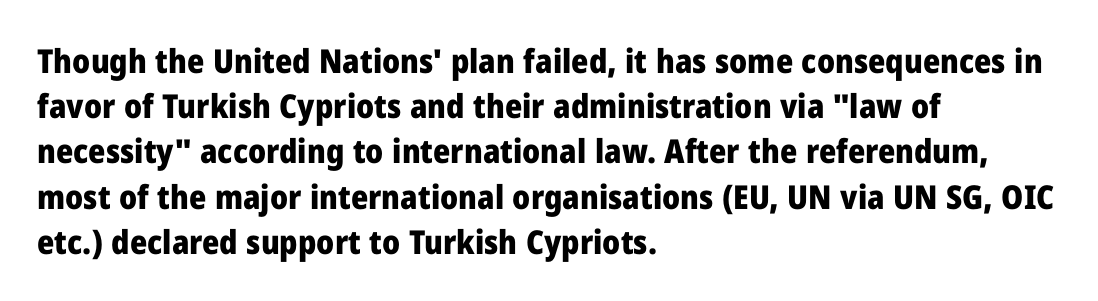
The image shows 33 px heavy sans-serif type, upright; set left-aligned, normal line spacing (1.37x), normal letter spacing, not underlined; low stroke contrast and a medium x-height.
